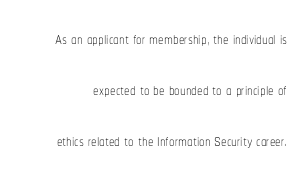
{"italic": "no", "bold": "no", "underline": "no", "line_spacing": "loose", "line_spacing_ratio": 2.31, "letter_spacing": "normal", "letter_spacing_em": 0.0, "glyph_px": 22}
